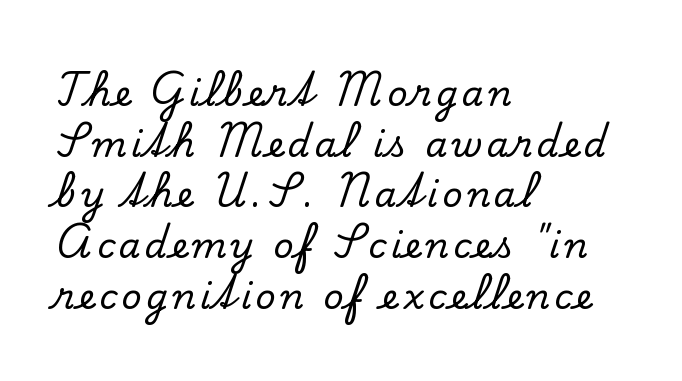
Q: Is the text italic (slanted)? A: Yes.
Q: Is the typeface a serif or a sans-serif typeface? A: Serif.
Q: Is the text underlined? A: No.
Q: How is the paragraph aligned? A: Left-aligned.
Q: Is the spacing between lines tight, normal or loose? A: Normal.
Q: Width (condensed, normal, or wide)? A: Normal.
Q: Stroke contrast? A: Low.
Q: x-height? A: Small.
Q: Monospaced? A: No.
